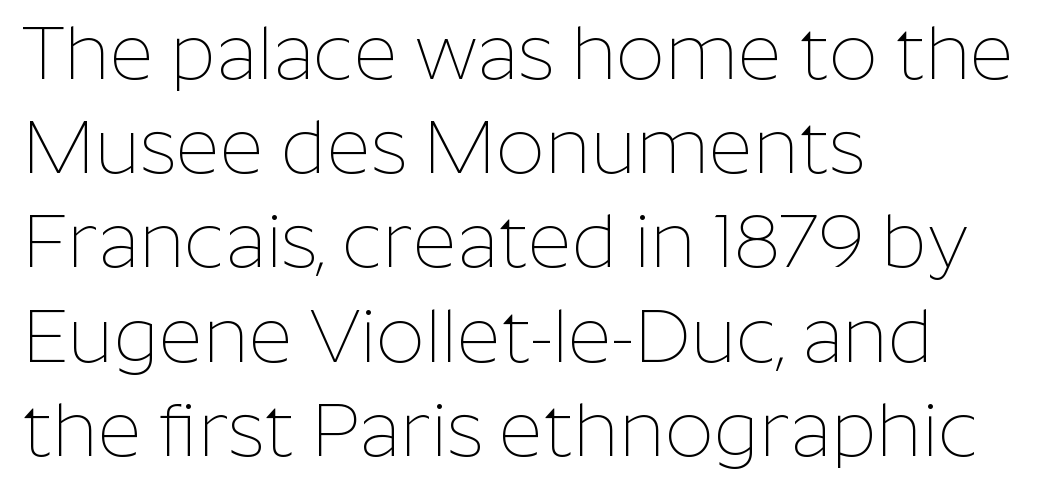
Does the copy run flush right? No — it runs flush left. Check where the strokes stop: nothing finishes them off — pure sans. What stands out about the letter spacing? Nothing — it is the standard amount. Just letters on the line, the space beneath them empty. Is the stroke heavy? The answer is a plain regular-or-lighter.
